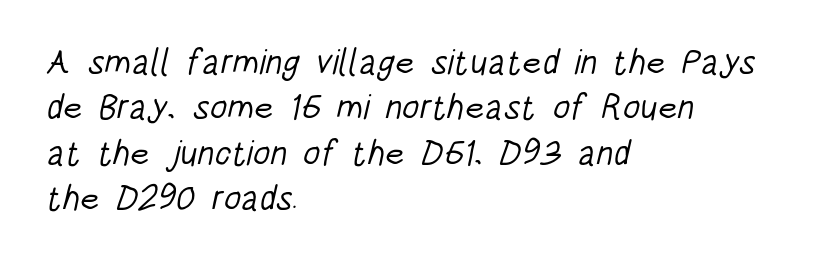
Each letter keeps its own natural width here, so spacing adapts to shape. Summary of weight: not heavy and not bold. Each line starts at the same left margin while the right side varies. Examine the stroke ends and you'll find no serifs. What stands out about the letter spacing? Nothing — it is the standard amount. Whoever set this chose a conventional vertical rhythm.
